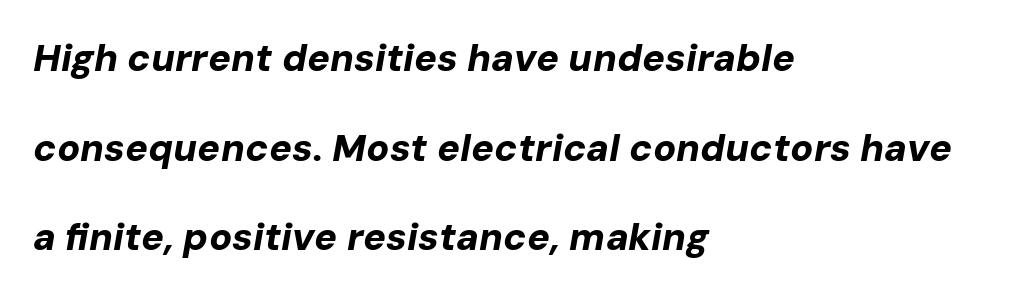
The image shows 38 px bold type, italic (leaning right); set left-aligned, loose line spacing (2.36x), normal letter spacing, not underlined; low stroke contrast and a medium x-height.
